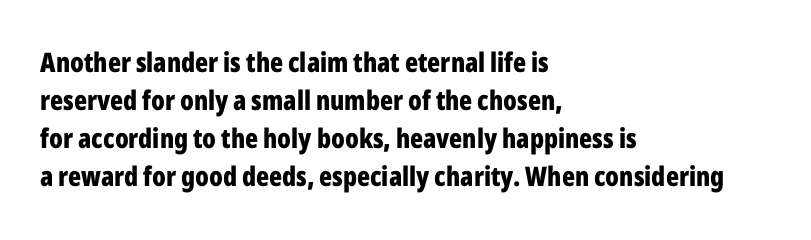
Q: Is the text bold? A: Yes.
Q: Is the text italic (slanted)? A: No, it is upright.
Q: Is the text underlined? A: No.
Q: How is the paragraph aligned? A: Left-aligned.
Q: Is the spacing between letters normal or unusually wide? A: Normal.
Q: Is the spacing between lines tight, normal or loose? A: Normal.
